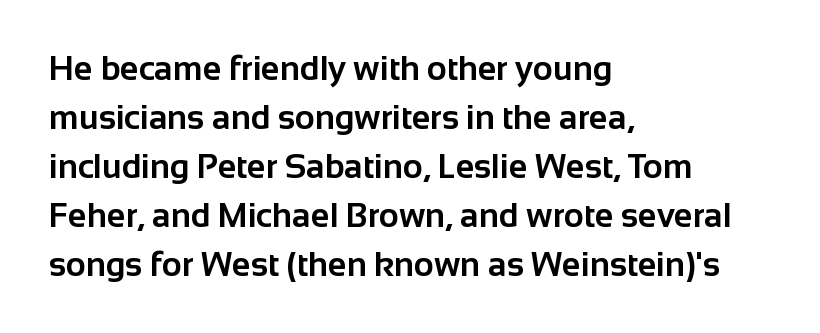
Q: Is the text bold? A: Yes.
Q: Is the text italic (slanted)? A: No, it is upright.
Q: Is the typeface a serif or a sans-serif typeface? A: Sans-serif.
Q: Is the text underlined? A: No.
Q: How is the paragraph aligned? A: Left-aligned.
Q: Is the spacing between letters normal or unusually wide? A: Normal.
Q: Is the spacing between lines tight, normal or loose? A: Normal.
Q: Width (condensed, normal, or wide)? A: Normal.
Q: Stroke contrast? A: Low.
Q: x-height? A: Medium.
Q: Monospaced? A: No.
